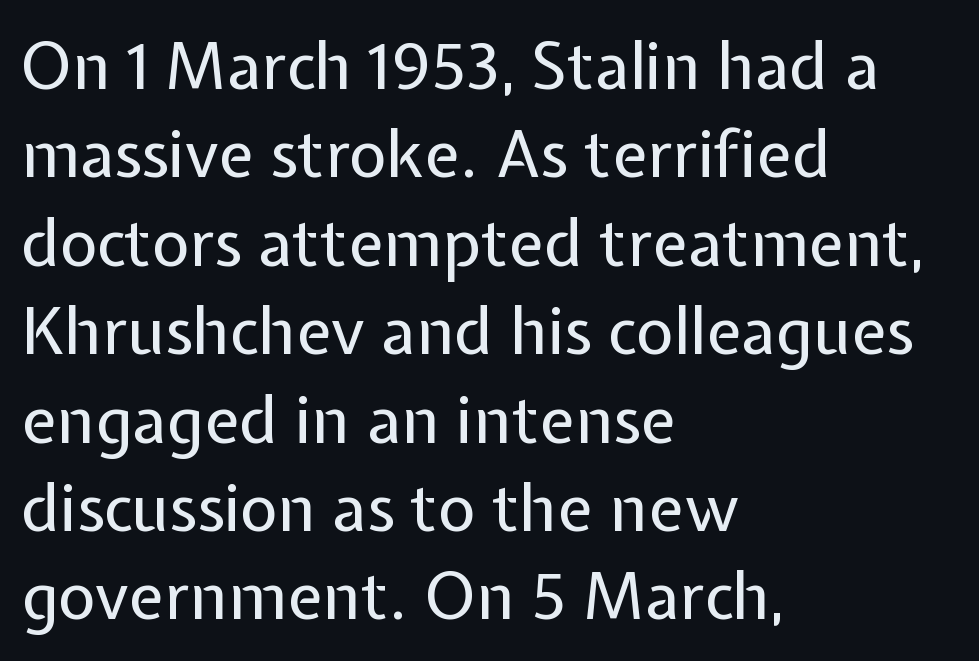
{"serif": "no", "italic": "no", "bold": "no", "weight": "regular", "width": "normal", "stroke_contrast": "low", "x_height": "medium", "monospaced": "no", "underline": "no", "align": "left", "line_spacing": "normal", "line_spacing_ratio": 1.36, "letter_spacing": "normal", "letter_spacing_em": 0.0, "glyph_px": 65}
